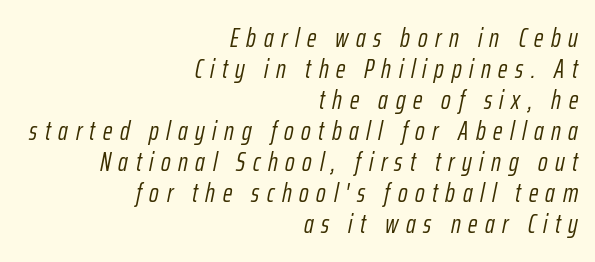
Q: Is the text bold? A: No.
Q: Is the text italic (slanted)? A: Yes, it leans right by about 12 degrees.
Q: Is the text underlined? A: No.
Q: How is the paragraph aligned? A: Right-aligned.
Q: Is the spacing between letters normal or unusually wide? A: Unusually wide.
